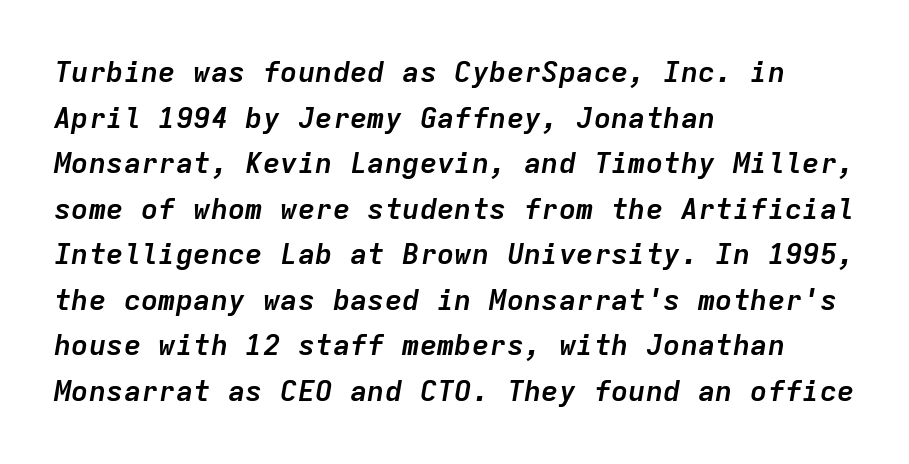
Q: Is the text bold? A: Yes.
Q: Is the text italic (slanted)? A: Yes, it leans right by about 9 degrees.
Q: Is the text underlined? A: No.
Q: How is the paragraph aligned? A: Left-aligned.
Q: Is the spacing between letters normal or unusually wide? A: Normal.
Q: Is the spacing between lines tight, normal or loose? A: Normal.
Q: Width (condensed, normal, or wide)? A: Normal.
Q: Stroke contrast? A: Low.
Q: x-height? A: Medium.
Q: Monospaced? A: Yes.
